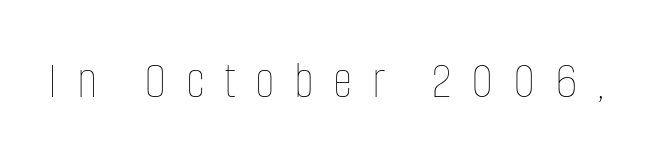
Q: Is the text bold? A: No.
Q: Is the text italic (slanted)? A: No, it is upright.
Q: Is the text underlined? A: No.
Q: Is the spacing between letters normal or unusually wide? A: Unusually wide.
Q: Width (condensed, normal, or wide)? A: Condensed.
Q: Stroke contrast? A: Low.
Q: x-height? A: Large.
Q: Monospaced? A: No.
